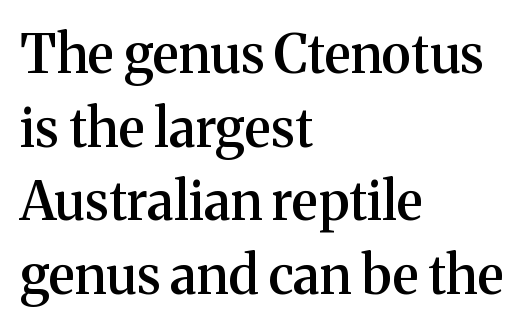
Is this a fixed-width face? No — the glyphs have proportional, varying widths. The font is running at a semibold setting, under full bold. The lines sit at an ordinary, default distance from one another. The string is rendered with underlining switched off. Visually the block forms a straight wall on the left and a jagged coastline on the right.
